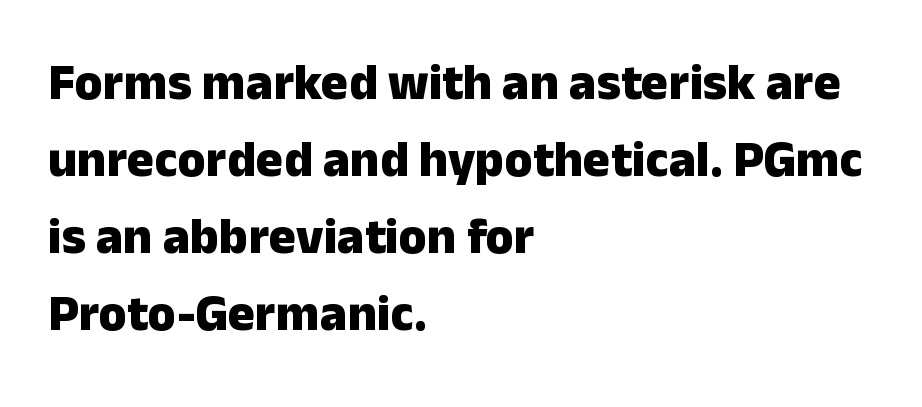
The image shows 51 px heavy sans-serif type, upright; set left-aligned, normal line spacing (1.51x), normal letter spacing, not underlined; low stroke contrast and a medium x-height.
